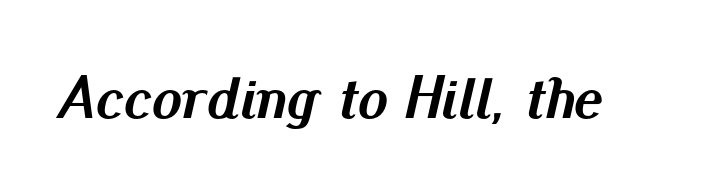
{"italic": "yes", "lean": "right", "slant_degrees": 13, "bold": "yes", "weight": "semibold", "width": "normal", "stroke_contrast": "medium", "x_height": "small", "monospaced": "no", "underline": "no", "letter_spacing": "normal", "letter_spacing_em": 0.0, "glyph_px": 61}
